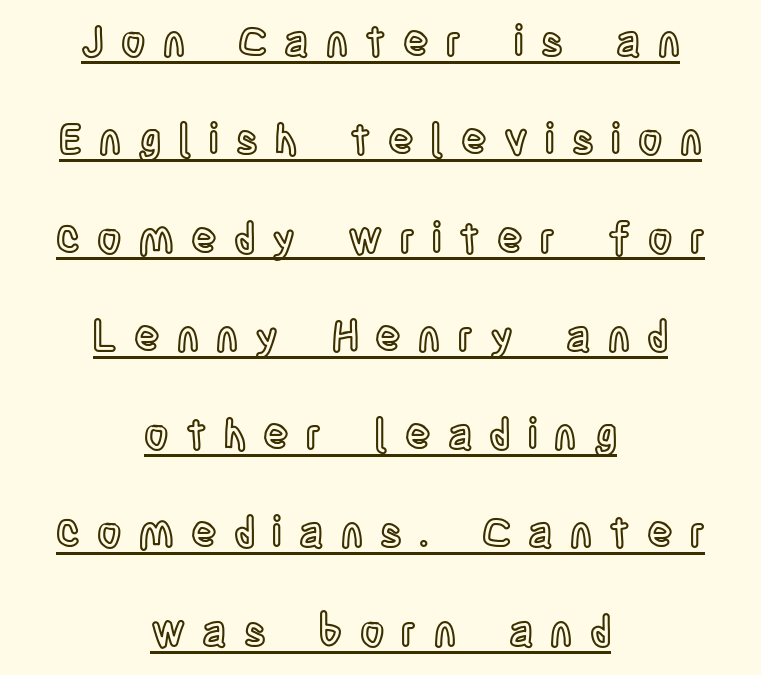
Rendered with straight, roman letterforms. The letters advance in unequal steps, a hallmark of proportional type. This rendering features underlined lettering. In terms of leading, this rendering errs on the spacious side. These lines stack symmetrically, like a column narrowing and widening about its center.
